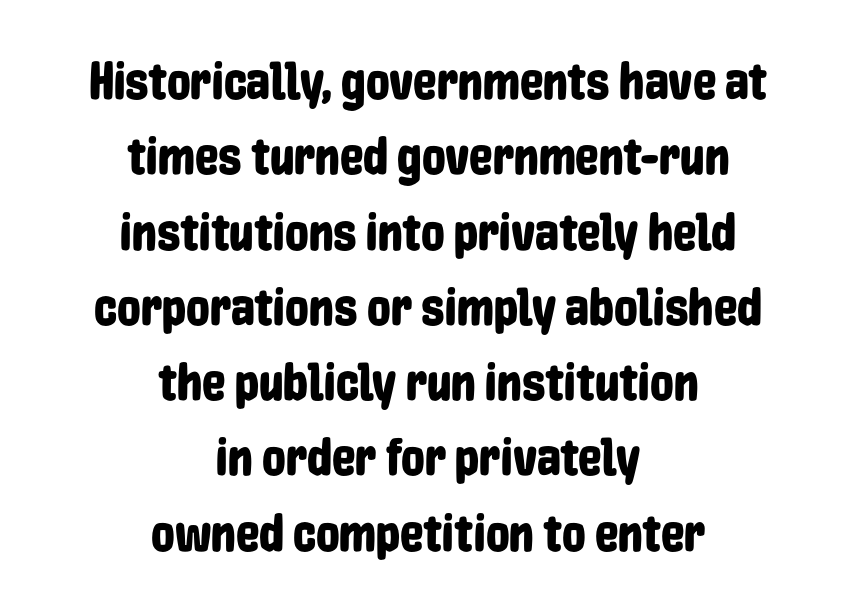
{"serif": "no", "italic": "no", "width": "condensed", "stroke_contrast": "low", "x_height": "medium", "monospaced": "no", "underline": "no", "align": "center", "line_spacing": "normal", "line_spacing_ratio": 1.42, "letter_spacing": "normal", "letter_spacing_em": 0.0, "glyph_px": 53}
